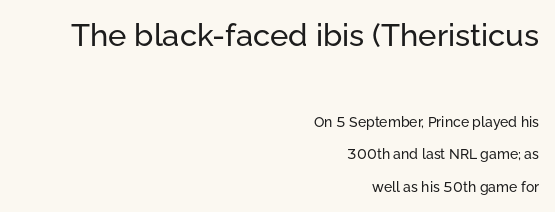
Q: Is the text italic (slanted)? A: No, it is upright.
Q: Is the typeface a serif or a sans-serif typeface? A: Sans-serif.
Q: Is the text underlined? A: No.
Q: How is the paragraph aligned? A: Right-aligned.
Q: Is the spacing between letters normal or unusually wide? A: Normal.
Q: Is the spacing between lines tight, normal or loose? A: Loose.
Q: Which block of text is set in a larger size, the first (top) or the second (bottom)? A: The first (top) one.
Q: Width (condensed, normal, or wide)? A: Normal.
Q: Stroke contrast? A: Low.
Q: x-height? A: Medium.
Q: Monospaced? A: No.
